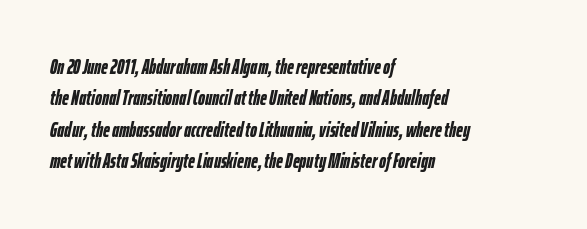
Tall strokes in this sample are angled rather than plumb. The block of text has a typical density, with ordinary space between rows. Honestly, the letter spacing is just normal — you wouldn't notice it. The text block is weighted toward the left margin, trailing off unevenly rightward.
